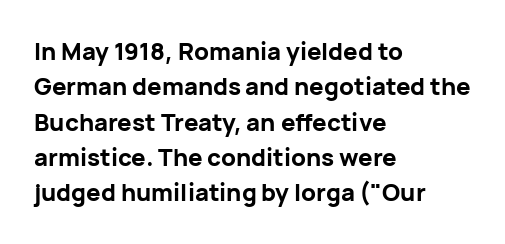
{"italic": "no", "bold": "yes", "underline": "no", "align": "left", "line_spacing": "normal", "line_spacing_ratio": 1.47, "letter_spacing": "normal", "letter_spacing_em": 0.0, "glyph_px": 24}
